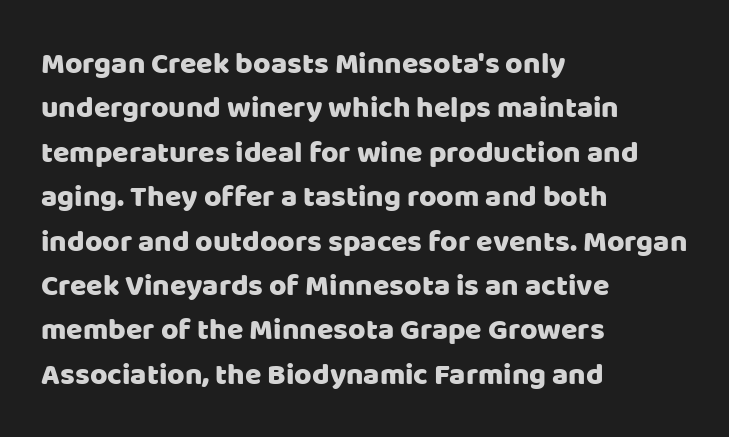
The tracking reads as untouched default to a designer's eye. Which margin do the lines hug? The left one — the right edge is uneven. The passage shown is typed in a proportional face where columns would drift. Characters remain perfectly vertical along every line.
